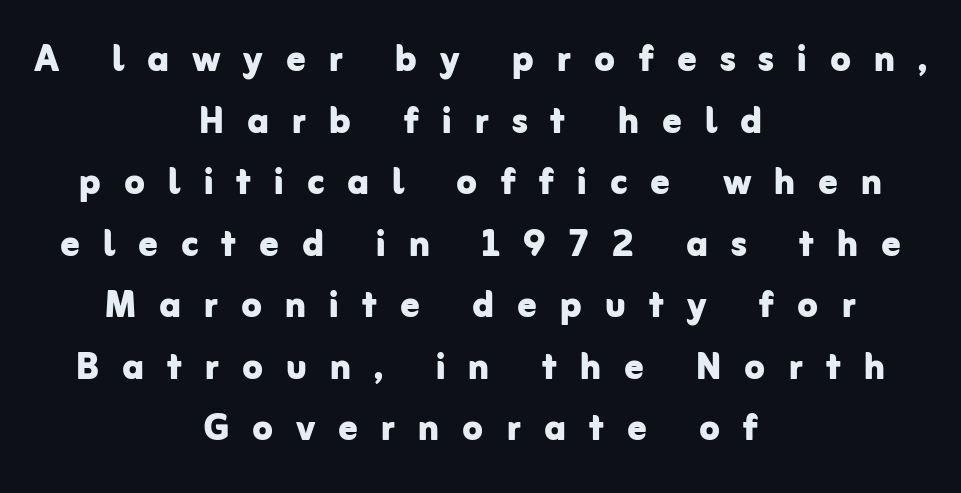
Bold? Absolutely — the strokes are thick and heavy. Each line is balanced around a shared central axis. Character widths vary here, with narrow letters taking less room than wide ones. Look at the bottom of the vertical strokes: they stop flat, with no serifs. The lettering stays uniformly vertical, giving the passage a roman look. This sample uses expanded letter spacing, leaving extra air between glyphs.
